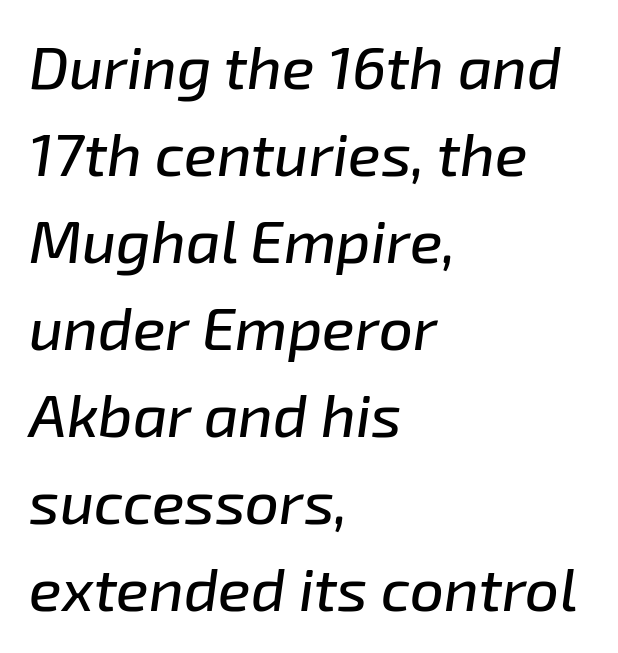
{"italic": "yes", "lean": "right", "slant_degrees": 8, "width": "normal", "stroke_contrast": "low", "x_height": "medium", "monospaced": "no", "underline": "no", "align": "left", "line_spacing": "normal", "line_spacing_ratio": 1.45, "letter_spacing": "normal", "letter_spacing_em": 0.0, "glyph_px": 60}
